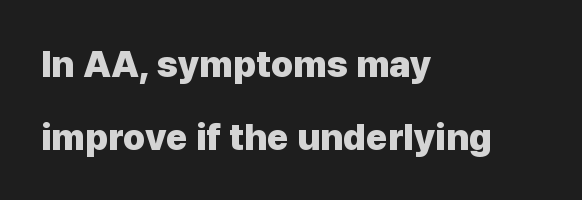
The passage shown is not underscored anywhere. Is there any slant? The stems are plumb. Line beginnings align vertically; line endings do not. These lines keep a tight, regular rhythm from letter to letter.
